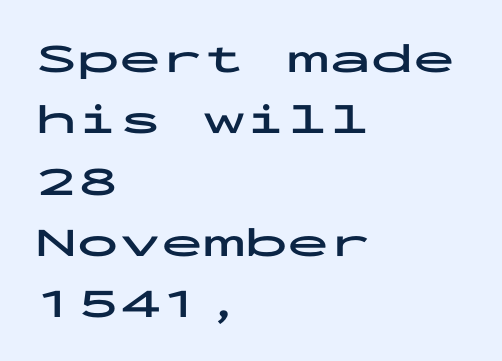
Does the lettering tilt? It doesn't — this is upright. A typesetter would call this monospace, since all characters share one set width. The font family rendered here belongs to the sans-serif group. Whoever set this chose a conventional vertical rhythm.
